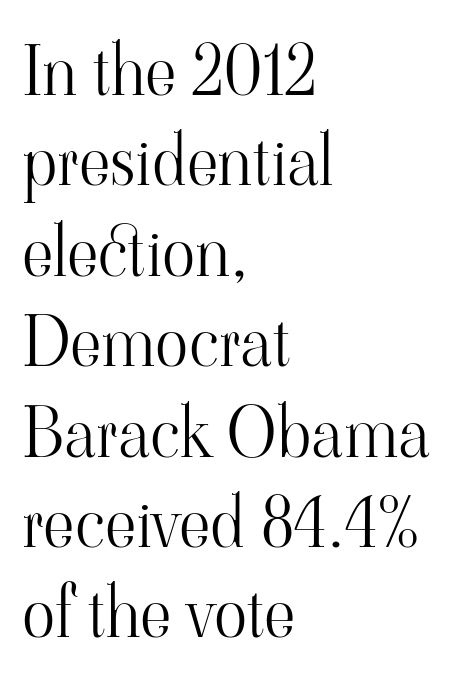
The image shows 69 px light serif type, upright; set left-aligned, normal line spacing (1.31x), normal letter spacing, not underlined; high stroke contrast and a small x-height.
